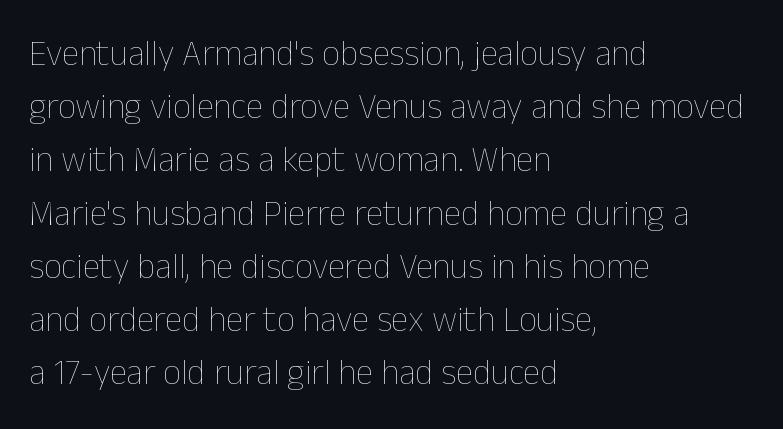
{"italic": "no", "bold": "no", "weight": "thin", "width": "normal", "stroke_contrast": "low", "x_height": "medium", "monospaced": "no", "underline": "no", "align": "left", "line_spacing": "normal", "line_spacing_ratio": 1.52, "letter_spacing": "normal", "letter_spacing_em": 0.0, "glyph_px": 35}
